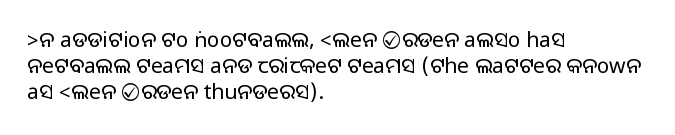
Underline: absent. This rendering uses left alignment, leaving the right contour irregular. A typesetter would mark this as roman, not italic. In terms of letterspacing, this is plain default setting.
